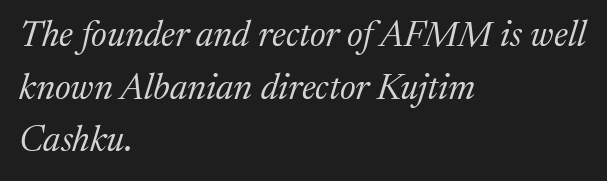
The image shows 36 px regular-weight serif type, italic (leaning right); set left-aligned, normal line spacing (1.46x), normal letter spacing, not underlined; medium stroke contrast and a medium x-height.
